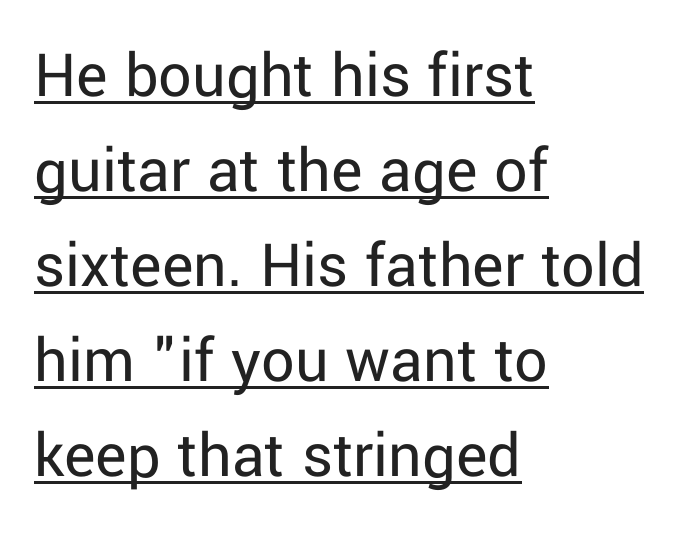
{"serif": "no", "italic": "no", "bold": "no", "weight": "regular", "width": "normal", "stroke_contrast": "low", "x_height": "medium", "monospaced": "no", "underline": "yes", "align": "left", "line_spacing": "normal", "line_spacing_ratio": 1.44, "letter_spacing": "normal", "letter_spacing_em": 0.0, "glyph_px": 66}
